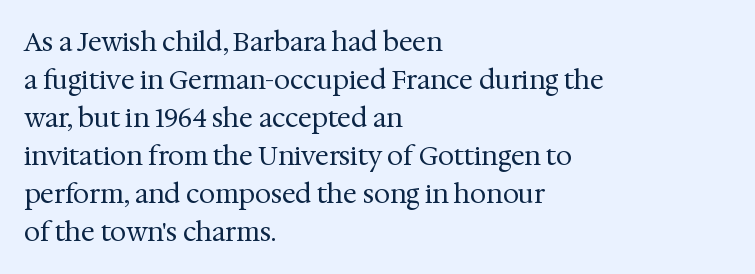
{"italic": "no", "bold": "no", "underline": "no", "align": "left", "line_spacing": "normal", "line_spacing_ratio": 1.46, "letter_spacing": "normal", "letter_spacing_em": 0.0, "glyph_px": 26}
